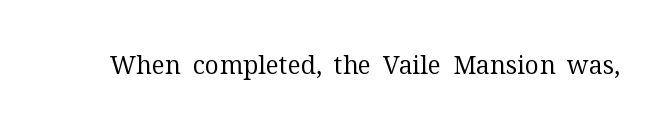
The image shows 25 px text type, upright; set normal letter spacing, not underlined.
